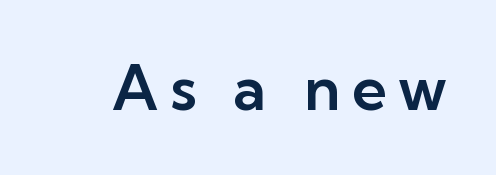
{"serif": "no", "italic": "no", "width": "normal", "stroke_contrast": "low", "x_height": "medium", "monospaced": "no", "underline": "no", "glyph_px": 61}
